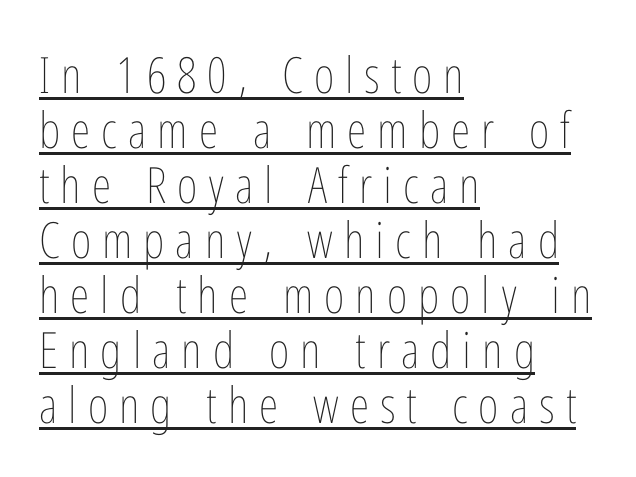
The image shows 50 px thin, condensed type, upright; set left-aligned, tight line spacing (1.1x), unusually wide letter spacing (+0.22 em), underlined; low stroke contrast and a medium x-height.
